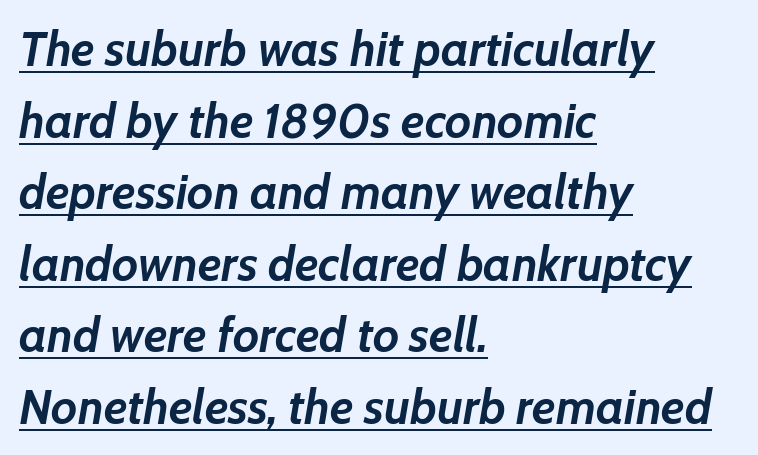
What's the leading like? Ordinary, nothing unusual. Glance below the letters and you will spot a drawn line. The lines are quadded left. How are the letters spaced? Ordinarily, with no added tracking. Varying glyph widths throughout — classic text-font behaviour.
